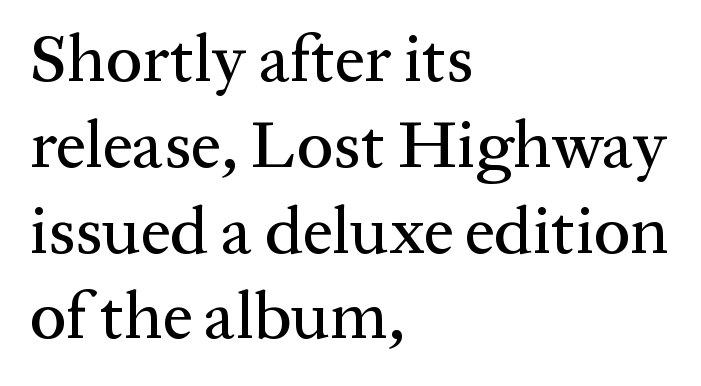
Q: Is the text italic (slanted)? A: No, it is upright.
Q: Is the typeface a serif or a sans-serif typeface? A: Serif.
Q: Is the text underlined? A: No.
Q: How is the paragraph aligned? A: Left-aligned.
Q: Is the spacing between letters normal or unusually wide? A: Normal.
Q: Is the spacing between lines tight, normal or loose? A: Normal.
Q: Width (condensed, normal, or wide)? A: Normal.
Q: Stroke contrast? A: Medium.
Q: x-height? A: Medium.
Q: Monospaced? A: No.
